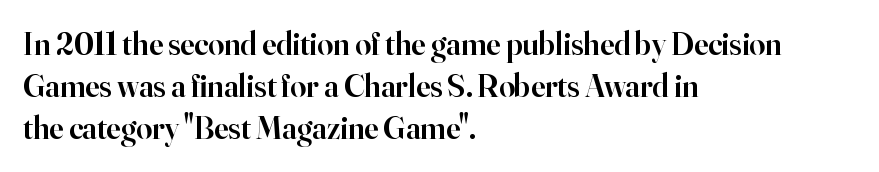
Q: Is the text bold? A: Semi-bold.
Q: Is the text italic (slanted)? A: No, it is upright.
Q: Is the typeface a serif or a sans-serif typeface? A: Serif.
Q: Is the text underlined? A: No.
Q: How is the paragraph aligned? A: Left-aligned.
Q: Is the spacing between letters normal or unusually wide? A: Normal.
Q: Is the spacing between lines tight, normal or loose? A: Normal.
Q: Width (condensed, normal, or wide)? A: Normal.
Q: Stroke contrast? A: High.
Q: x-height? A: Small.
Q: Monospaced? A: No.
